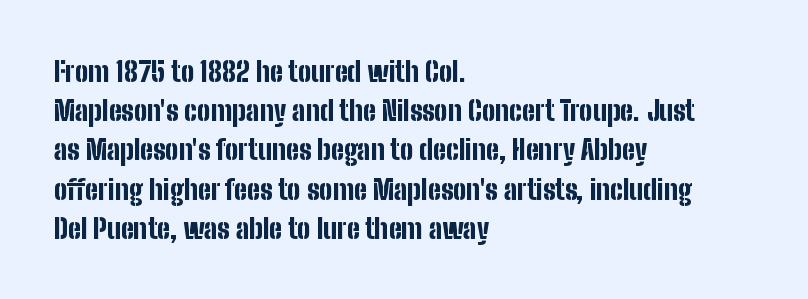
Interline gaps are of average width in this sample. Unlike italic type, these characters show no tilt at all. A bare baseline throughout the passage. The glyphs in this specimen are sans serif.
